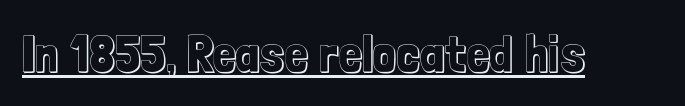
Q: Is the text italic (slanted)? A: No, it is upright.
Q: Is the text underlined? A: Yes.
Q: Is the spacing between letters normal or unusually wide? A: Normal.
Q: Width (condensed, normal, or wide)? A: Condensed.
Q: x-height? A: Medium.
Q: Monospaced? A: No.
